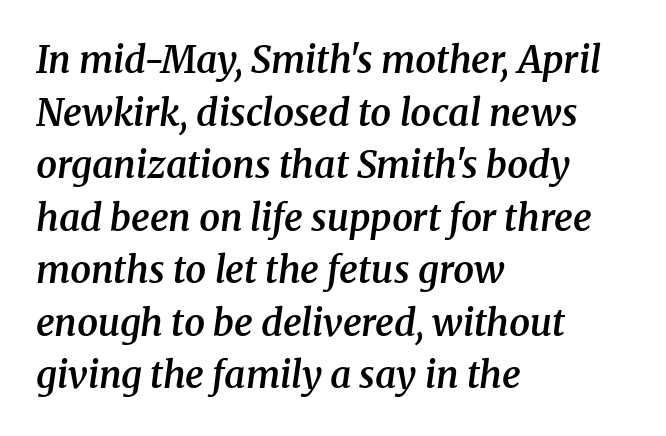
The glyphs in this specimen are seriffed. The zone under the glyphs is completely vacant. An italicized treatment has been applied to the whole sample. Weight: semibold (demi).
